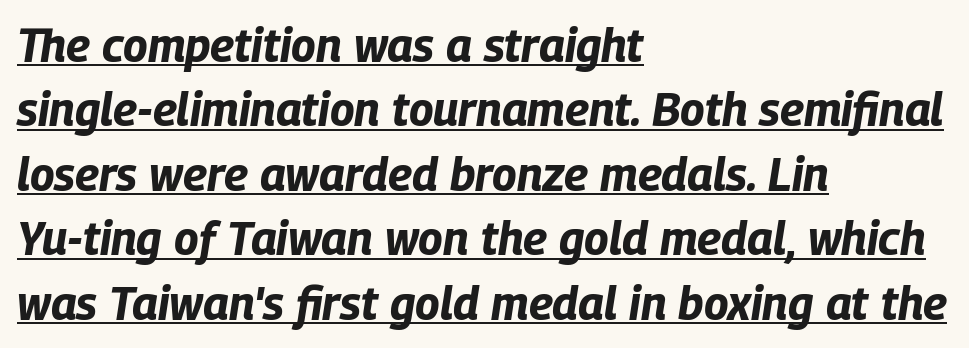
The image shows 46 px bold, condensed type, italic (leaning right); set left-aligned, normal line spacing (1.4x), normal letter spacing, underlined; low stroke contrast and a large x-height.
